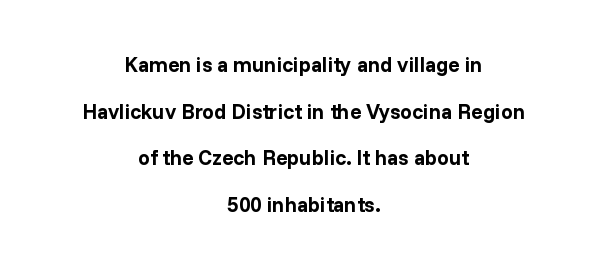
Layout note: lines centered. The font's upright variant was chosen for this text. The passage shown is not underscored anywhere. Weight: bold.
